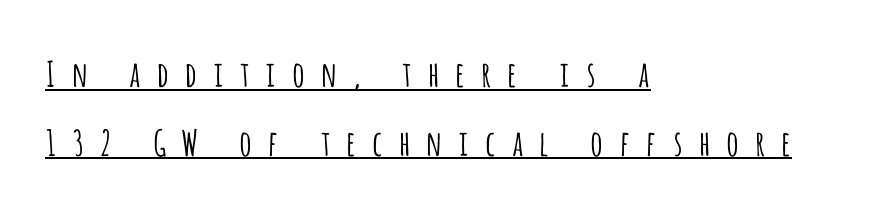
The image shows 35 px light, condensed sans-serif type, upright; set left-aligned, loose line spacing (1.96x), unusually wide letter spacing (+0.4 em), underlined; low stroke contrast and a large x-height.
